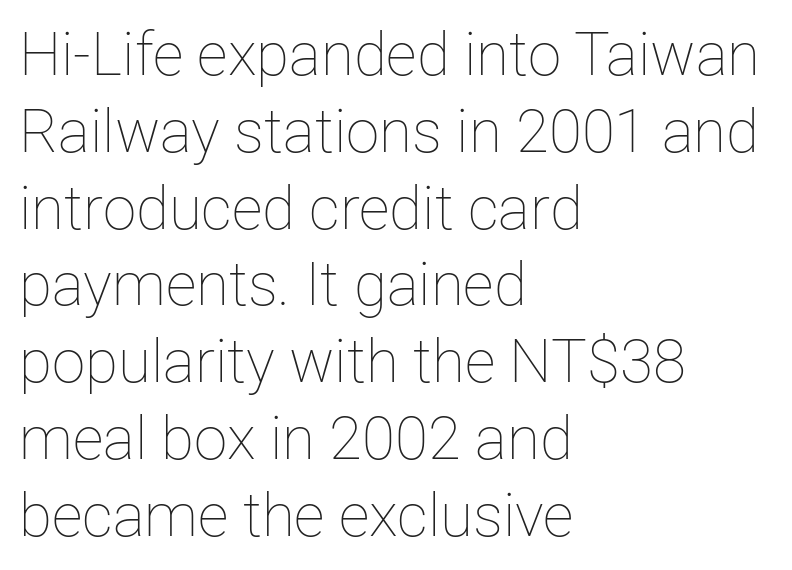
{"italic": "no", "bold": "no", "weight": "thin", "width": "normal", "stroke_contrast": "low", "x_height": "medium", "monospaced": "no", "underline": "no", "align": "left", "line_spacing": "normal", "line_spacing_ratio": 1.28, "letter_spacing": "normal", "letter_spacing_em": 0.0, "glyph_px": 60}
